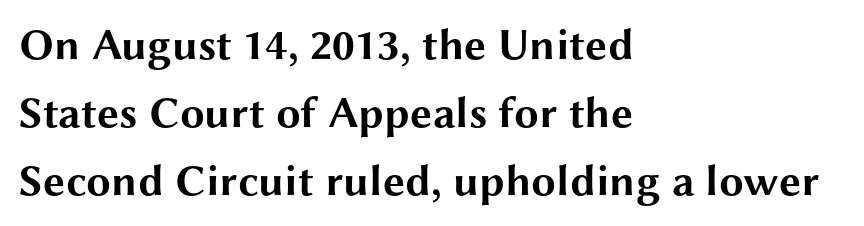
The image shows 44 px bold, wide sans-serif type, upright; set left-aligned, normal line spacing (1.55x), normal letter spacing, not underlined; medium stroke contrast and a medium x-height.
